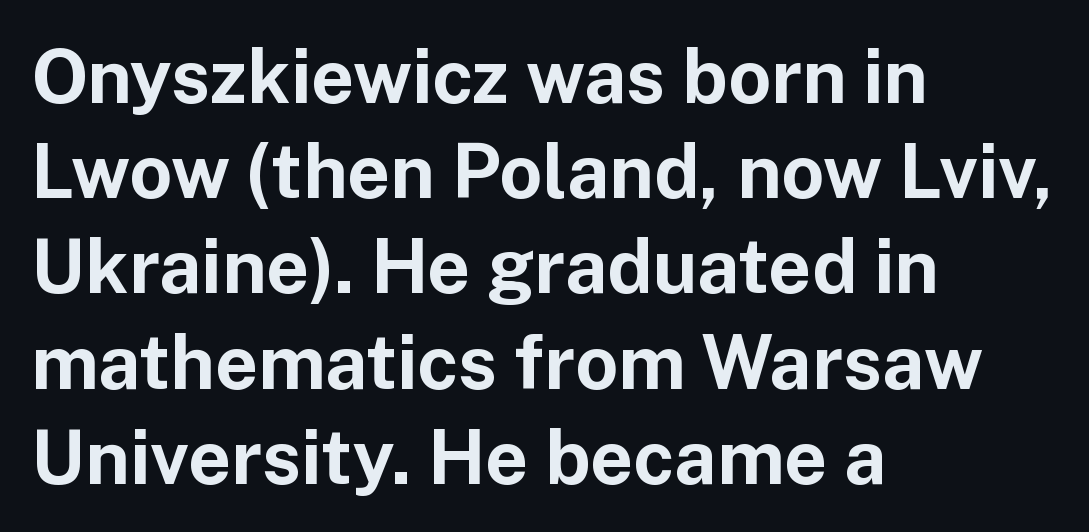
The text block is weighted toward the left margin, trailing off unevenly rightward. Each letter keeps its own natural width here, so spacing adapts to shape. Tracking here is standard; glyphs follow each other at the usual distance. Unlike a traditional serif, this face leaves its strokes unadorned. The glyphs are unaccompanied by any horizontal stroke below them.
